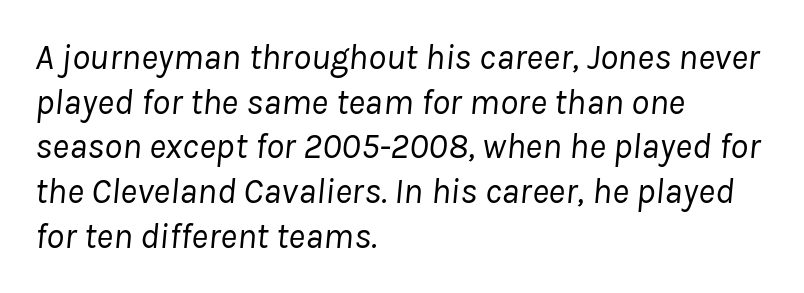
{"italic": "yes", "lean": "right", "slant_degrees": 8, "bold": "no", "weight": "regular", "width": "normal", "stroke_contrast": "low", "x_height": "medium", "monospaced": "no", "underline": "no", "align": "left", "line_spacing_ratio": 1.24, "letter_spacing": "normal", "letter_spacing_em": 0.0, "glyph_px": 36}
